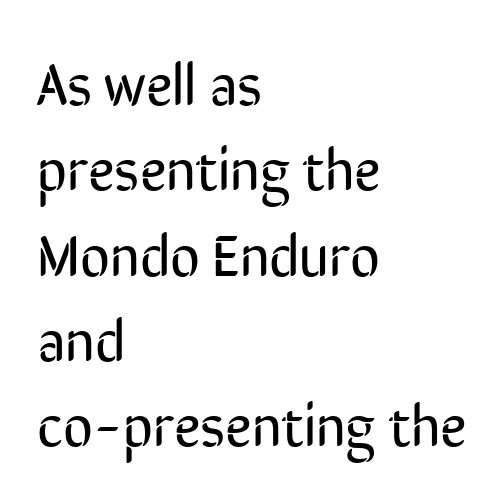
The rendering uses natural spacing where letterforms have individual widths. This block has exactly the height ordinary leading produces. This reads as an unemphasized weight, regular at the heaviest. Inter-character spacing is left at the font's built-in metrics. Nope, no serifs anywhere on these letters. One-word summary of the alignment: left.
